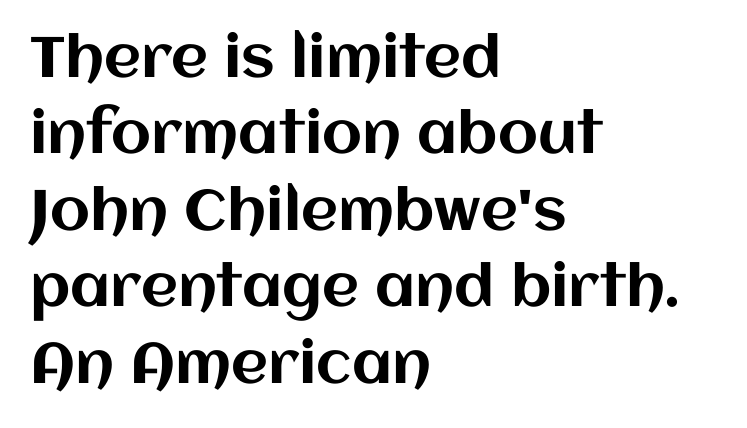
{"italic": "no", "width": "normal", "stroke_contrast": "medium", "x_height": "large", "monospaced": "no", "underline": "no", "align": "left", "line_spacing": "normal", "line_spacing_ratio": 1.34, "letter_spacing": "normal", "letter_spacing_em": 0.0, "glyph_px": 57}
